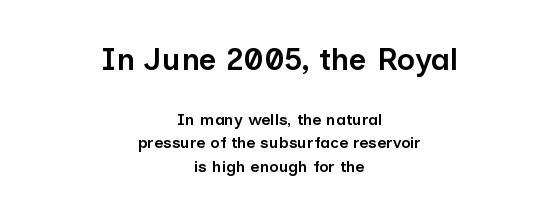
The image shows 31 px semibold sans-serif type, upright; set centered, normal line spacing (1.44x), normal letter spacing, not underlined; the first (top) block is 1.94x larger; low stroke contrast and a medium x-height.
